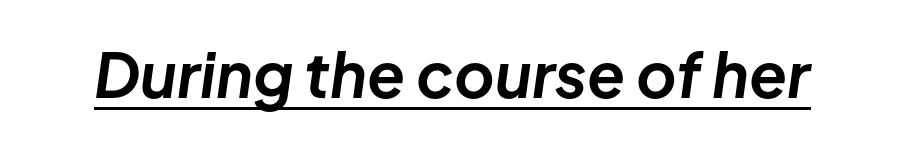
{"italic": "yes", "lean": "right", "slant_degrees": 8, "bold": "yes", "weight": "bold", "width": "normal", "stroke_contrast": "low", "x_height": "medium", "monospaced": "no", "underline": "yes", "letter_spacing": "normal", "letter_spacing_em": 0.0, "glyph_px": 62}
